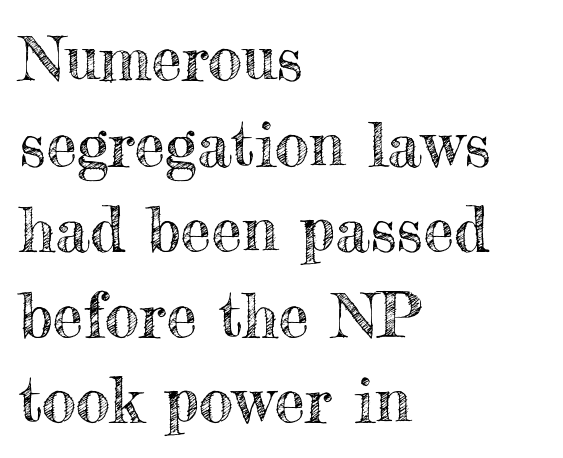
{"italic": "no", "width": "normal", "x_height": "small", "monospaced": "no", "underline": "no", "align": "left", "line_spacing": "normal", "line_spacing_ratio": 1.38, "letter_spacing": "normal", "letter_spacing_em": 0.0, "glyph_px": 62}
